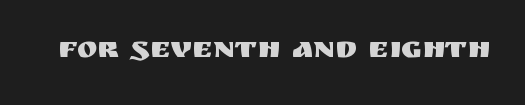
Inter-character spacing is left at the font's built-in metrics. Here the designer chose a conventional face with non-uniform glyph widths. Every character sits straight up, as roman type does. You can tell from the bare stems that sans-serif type was used. Lines of text with bare space underneath.
